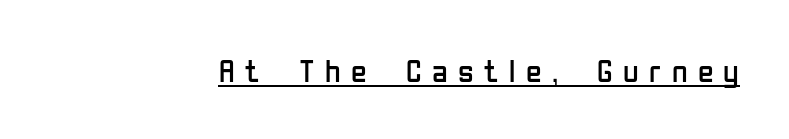
The image shows 32 px regular-weight, condensed sans-serif type, upright; set unusually wide letter spacing (+0.32 em), underlined; low stroke contrast and a medium x-height.
